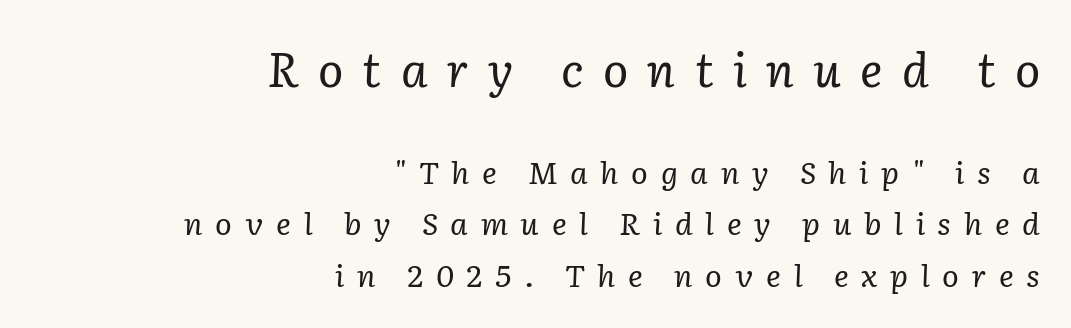
Q: Is the text bold? A: No.
Q: Is the text italic (slanted)? A: Yes, it leans right by about 2 degrees.
Q: Is the typeface a serif or a sans-serif typeface? A: Serif.
Q: Is the text underlined? A: No.
Q: How is the paragraph aligned? A: Right-aligned.
Q: Is the spacing between letters normal or unusually wide? A: Unusually wide.
Q: Is the spacing between lines tight, normal or loose? A: Normal.
Q: Which block of text is set in a larger size, the first (top) or the second (bottom)? A: The first (top) one.
Q: Width (condensed, normal, or wide)? A: Normal.
Q: Stroke contrast? A: Low.
Q: x-height? A: Medium.
Q: Monospaced? A: No.
